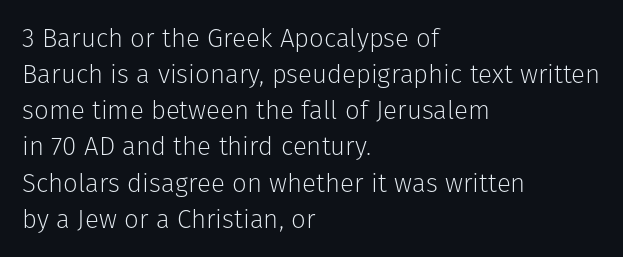
Q: Is the text bold? A: No.
Q: Is the text italic (slanted)? A: No, it is upright.
Q: Is the text underlined? A: No.
Q: How is the paragraph aligned? A: Left-aligned.
Q: Is the spacing between letters normal or unusually wide? A: Normal.
Q: Is the spacing between lines tight, normal or loose? A: Normal.
